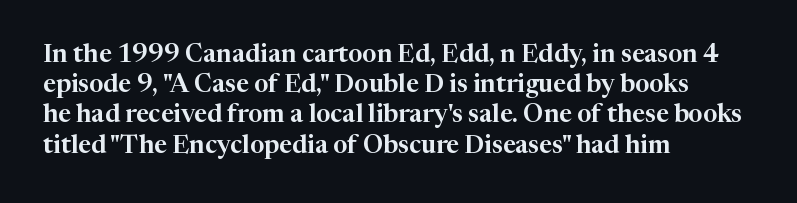
Standard letterfit; no display-style spreading of the glyphs. A typesetter would mark this as roman, not italic. Does the copy run flush right? No — it runs flush left. Words float on clear page, feet unadorned.
